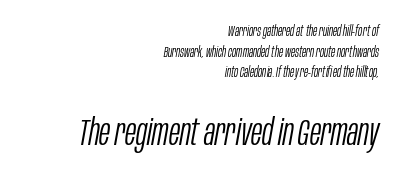
Q: Is the text bold? A: No.
Q: Is the text italic (slanted)? A: Yes, it leans right by about 10 degrees.
Q: Is the text underlined? A: No.
Q: How is the paragraph aligned? A: Right-aligned.
Q: Is the spacing between letters normal or unusually wide? A: Normal.
Q: Is the spacing between lines tight, normal or loose? A: Normal.
Q: Which block of text is set in a larger size, the first (top) or the second (bottom)? A: The second (bottom) one.
Q: Width (condensed, normal, or wide)? A: Condensed.
Q: Stroke contrast? A: Low.
Q: x-height? A: Large.
Q: Monospaced? A: No.
